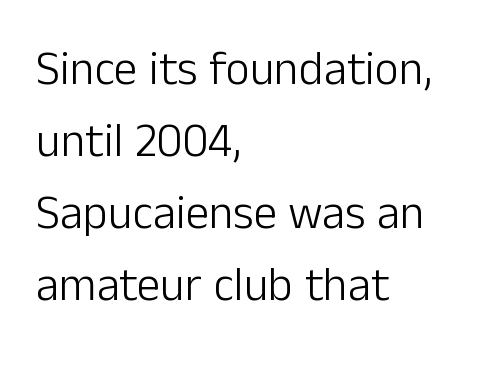
The face looks like a standard text weight, possibly lighter. The passage shown is typed in a proportional face where columns would drift. The space directly below the letters is spotless. Short and long lines alike share a common starting point at left. The space between consecutive lines is moderate.
